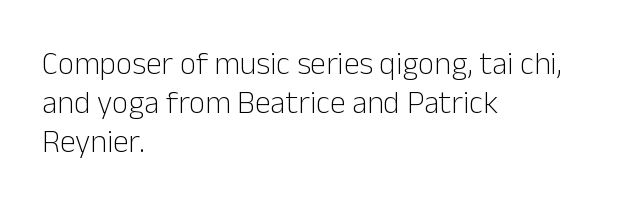
Q: Is the text bold? A: No.
Q: Is the text italic (slanted)? A: No, it is upright.
Q: Is the typeface a serif or a sans-serif typeface? A: Sans-serif.
Q: Is the text underlined? A: No.
Q: How is the paragraph aligned? A: Left-aligned.
Q: Is the spacing between letters normal or unusually wide? A: Normal.
Q: Width (condensed, normal, or wide)? A: Normal.
Q: Stroke contrast? A: Low.
Q: x-height? A: Medium.
Q: Monospaced? A: No.
